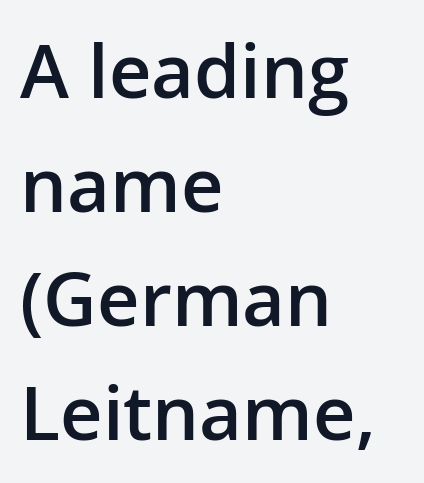
Q: Is the text bold? A: Semi-bold.
Q: Is the text italic (slanted)? A: No, it is upright.
Q: Is the typeface a serif or a sans-serif typeface? A: Sans-serif.
Q: Is the text underlined? A: No.
Q: How is the paragraph aligned? A: Left-aligned.
Q: Is the spacing between letters normal or unusually wide? A: Normal.
Q: Is the spacing between lines tight, normal or loose? A: Normal.
Q: Width (condensed, normal, or wide)? A: Normal.
Q: Stroke contrast? A: Low.
Q: x-height? A: Medium.
Q: Monospaced? A: No.
